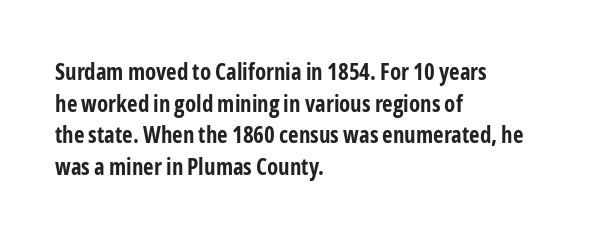
{"italic": "no", "bold": "yes", "underline": "no", "align": "left", "line_spacing": "normal", "line_spacing_ratio": 1.38, "letter_spacing": "normal", "letter_spacing_em": 0.0, "glyph_px": 23}
